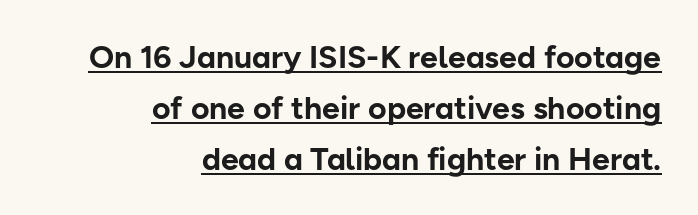
The image shows 32 px bold sans-serif type, upright; set right-aligned, normal line spacing (1.59x), normal letter spacing, underlined; low stroke contrast and a medium x-height.
